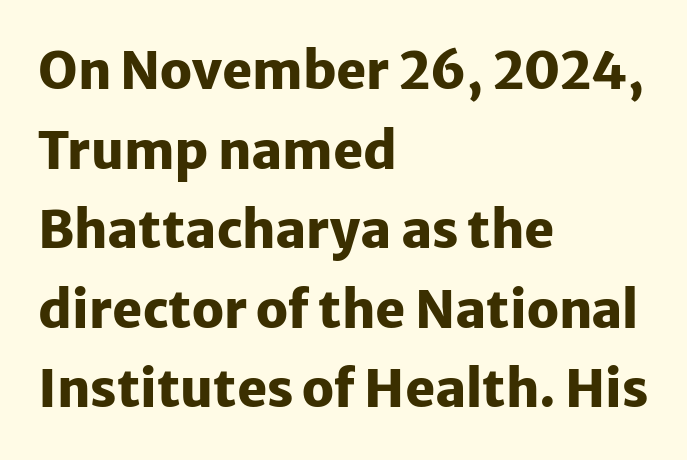
The image shows 51 px heavy sans-serif type, upright; set left-aligned, normal line spacing (1.56x), normal letter spacing, not underlined; low stroke contrast and a medium x-height.
